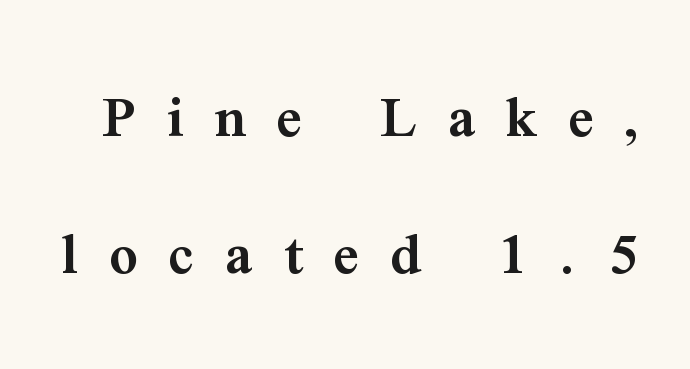
The image shows 63 px semibold serif type, upright; set loose line spacing (2.18x), unusually wide letter spacing (+0.49 em), not underlined; medium stroke contrast and a medium x-height.
